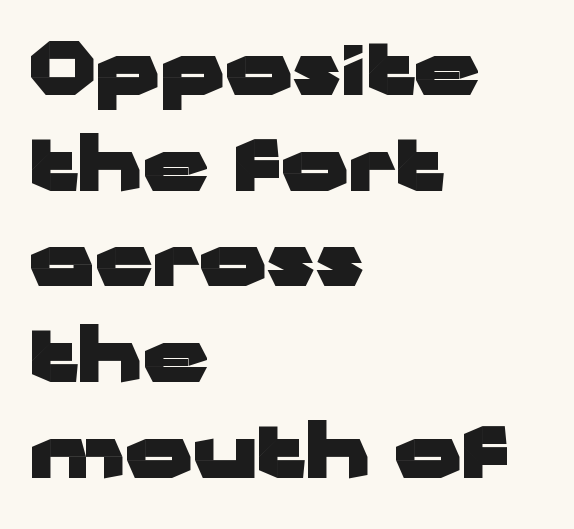
Q: Is the text bold? A: Yes.
Q: Is the text italic (slanted)? A: No, it is upright.
Q: Is the typeface a serif or a sans-serif typeface? A: Sans-serif.
Q: Is the text underlined? A: No.
Q: How is the paragraph aligned? A: Left-aligned.
Q: Is the spacing between letters normal or unusually wide? A: Normal.
Q: Is the spacing between lines tight, normal or loose? A: Normal.
Q: Width (condensed, normal, or wide)? A: Wide.
Q: Stroke contrast? A: Low.
Q: x-height? A: Medium.
Q: Monospaced? A: No.
